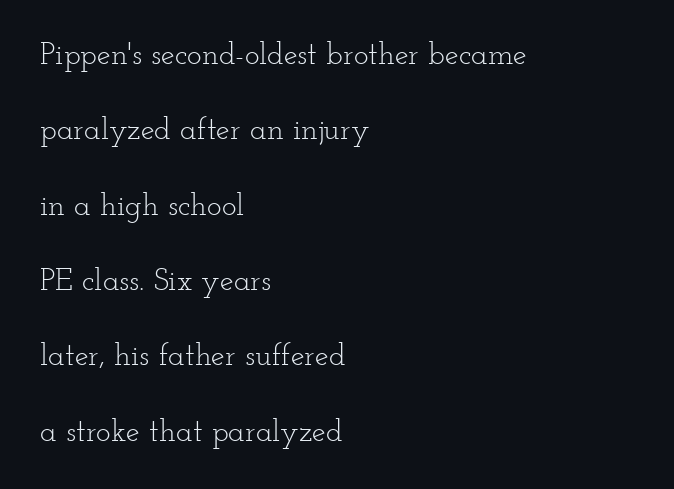
Q: Is the text bold? A: No.
Q: Is the text italic (slanted)? A: No, it is upright.
Q: Is the typeface a serif or a sans-serif typeface? A: Serif.
Q: Is the text underlined? A: No.
Q: How is the paragraph aligned? A: Left-aligned.
Q: Is the spacing between letters normal or unusually wide? A: Normal.
Q: Is the spacing between lines tight, normal or loose? A: Loose.
Q: Width (condensed, normal, or wide)? A: Wide.
Q: Stroke contrast? A: Low.
Q: x-height? A: Small.
Q: Monospaced? A: No.
